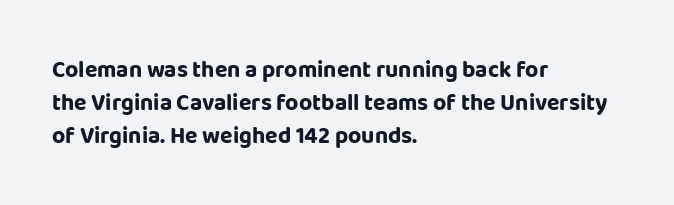
Q: Is the text bold? A: Yes.
Q: Is the text italic (slanted)? A: No, it is upright.
Q: Is the text underlined? A: No.
Q: How is the paragraph aligned? A: Left-aligned.
Q: Is the spacing between letters normal or unusually wide? A: Normal.
Q: Is the spacing between lines tight, normal or loose? A: Normal.
